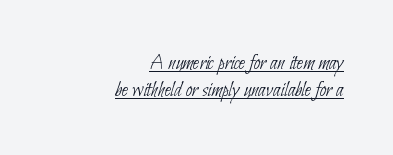
Unbolded letterforms with no extra heft. The passage is arranged like a letterhead date or caption credit — flush right. You could call the tracking neutral — neither tight nor loose. Quick note: underline on.
